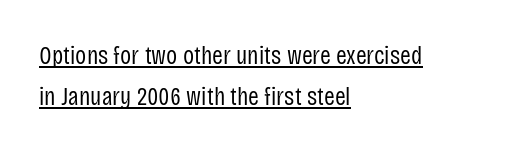
Q: Is the text bold? A: No.
Q: Is the text italic (slanted)? A: No, it is upright.
Q: Is the text underlined? A: Yes.
Q: How is the paragraph aligned? A: Left-aligned.
Q: Is the spacing between letters normal or unusually wide? A: Normal.
Q: Is the spacing between lines tight, normal or loose? A: Normal.
